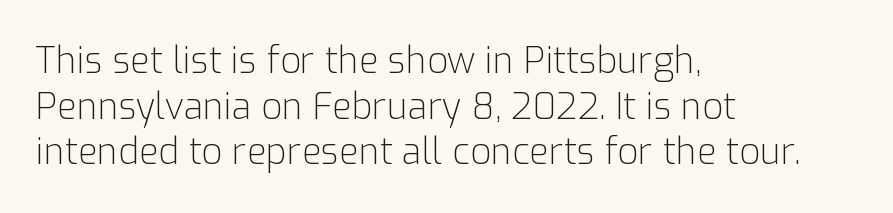
{"serif": "no", "italic": "no", "bold": "no", "weight": "light", "width": "normal", "stroke_contrast": "low", "x_height": "medium", "monospaced": "no", "underline": "no", "align": "left", "line_spacing": "normal", "line_spacing_ratio": 1.27, "letter_spacing": "normal", "letter_spacing_em": 0.0, "glyph_px": 36}
